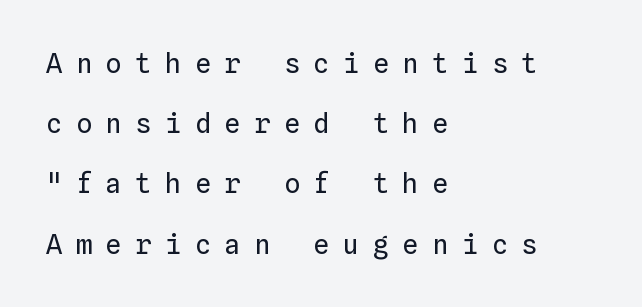
{"italic": "no", "bold": "no", "underline": "no", "align": "left", "line_spacing": "loose", "line_spacing_ratio": 2.23, "letter_spacing": "wide", "letter_spacing_em": 0.5, "glyph_px": 27}
